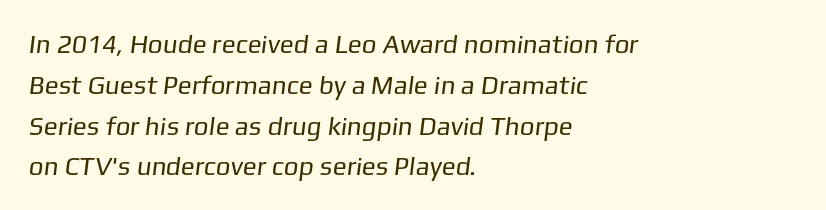
Q: Is the text bold? A: No.
Q: Is the text underlined? A: No.
Q: How is the paragraph aligned? A: Left-aligned.
Q: Is the spacing between letters normal or unusually wide? A: Normal.
Q: Is the spacing between lines tight, normal or loose? A: Normal.
